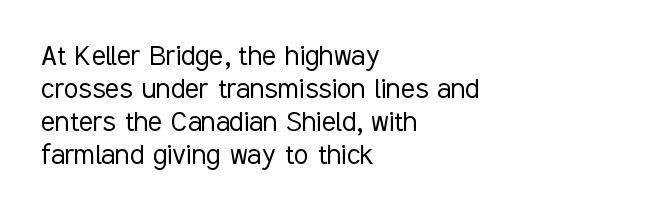
Rows of type sit shoulder to shoulder in the vertical direction. Tracking here is standard; glyphs follow each other at the usual distance. Weight: regular or lighter. Serifs: no, the terminals of the letterforms are clean. You could not count columns in this text — the font is proportionally spaced.
